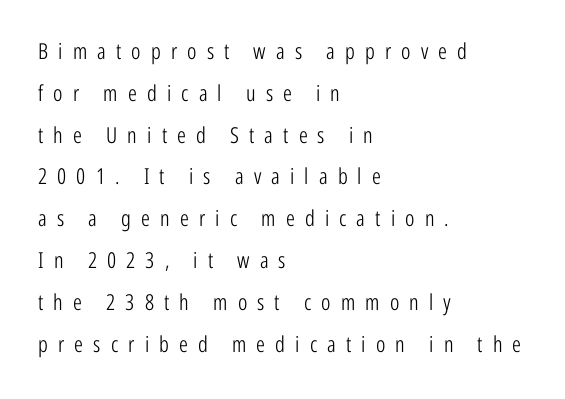
The image shows 22 px text type, upright; set left-aligned, loose line spacing (1.9x), unusually wide letter spacing (+0.46 em), not underlined.
